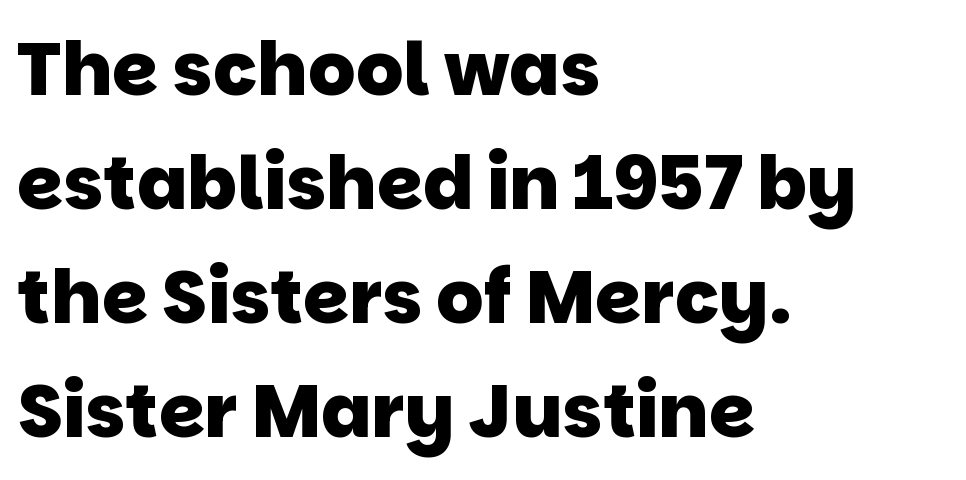
Plenty of ink on the page — the face is bold. A student would call this left alignment; a typographer would say flush left, rag right. Notice how descenders clear the ascenders below comfortably — that's standard leading. The strip under each line holds only bare page.
